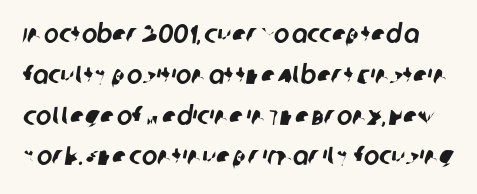
Q: Is the text underlined? A: No.
Q: Is the spacing between letters normal or unusually wide? A: Normal.
Q: Is the spacing between lines tight, normal or loose? A: Normal.
